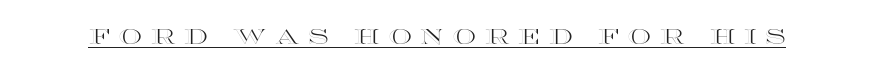
Nope, not italic — everything's standing straight. The words here are underlined. Characters follow at a spacing far wider than the type designer built in.
